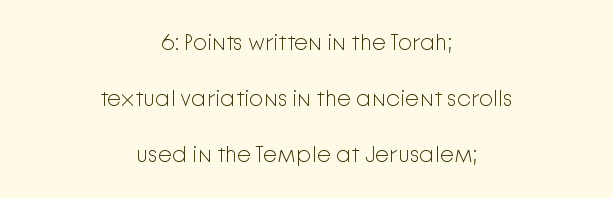
The image shows 23 px text type, upright; set centered, loose line spacing (2.43x), normal letter spacing, not underlined.
